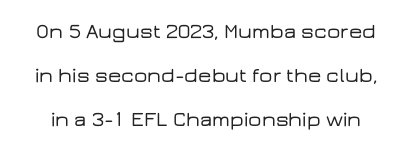
The image shows 21 px text type, upright; set loose line spacing (2.1x), normal letter spacing, not underlined.
